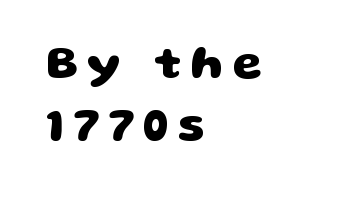
The passage shown is typed in a proportional face where columns would drift. Short note: letters widely spaced. These lines stack with their left ends in a neat column. The glyphs in this specimen are sans serif.
